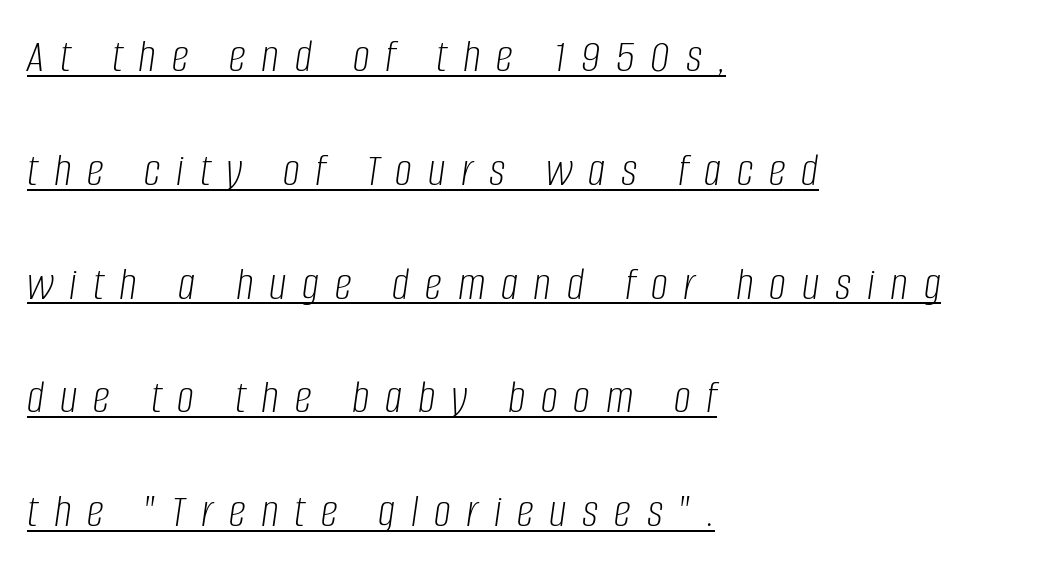
{"italic": "yes", "lean": "right", "slant_degrees": 8, "bold": "no", "weight": "light", "width": "condensed", "stroke_contrast": "low", "x_height": "large", "monospaced": "no", "underline": "yes", "align": "left", "line_spacing": "loose", "line_spacing_ratio": 2.37, "letter_spacing": "wide", "letter_spacing_em": 0.33, "glyph_px": 48}
